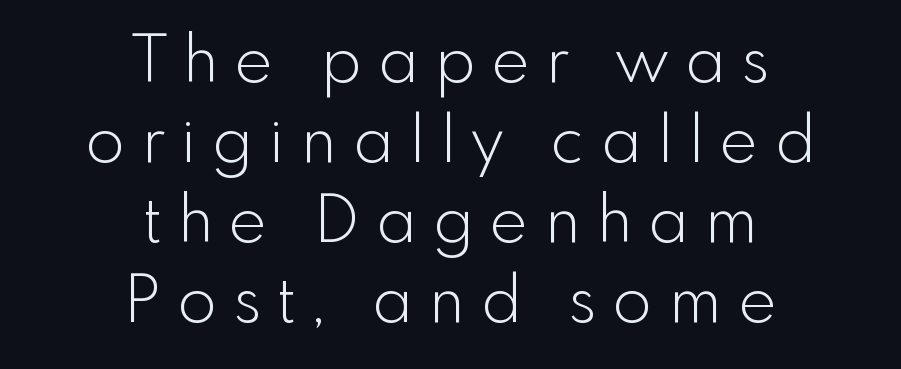
{"serif": "no", "italic": "no", "bold": "no", "weight": "light", "width": "normal", "x_height": "small", "monospaced": "no", "underline": "no", "align": "center", "line_spacing": "normal", "line_spacing_ratio": 1.25, "letter_spacing": "wide", "letter_spacing_em": 0.26, "glyph_px": 64}
